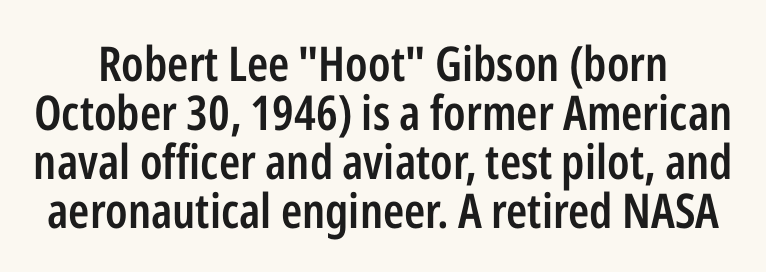
The image shows 48 px semibold, condensed sans-serif type, upright; set tight line spacing (1.02x), normal letter spacing, not underlined; low stroke contrast and a medium x-height.
